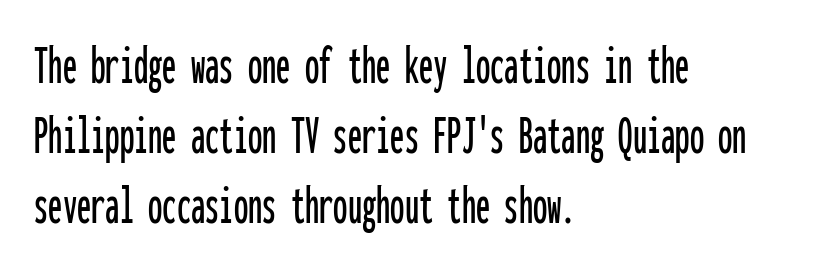
{"serif": "no", "italic": "no", "width": "condensed", "stroke_contrast": "low", "x_height": "medium", "monospaced": "yes", "underline": "no", "align": "left", "line_spacing_ratio": 1.23, "letter_spacing": "normal", "letter_spacing_em": 0.0, "glyph_px": 57}
